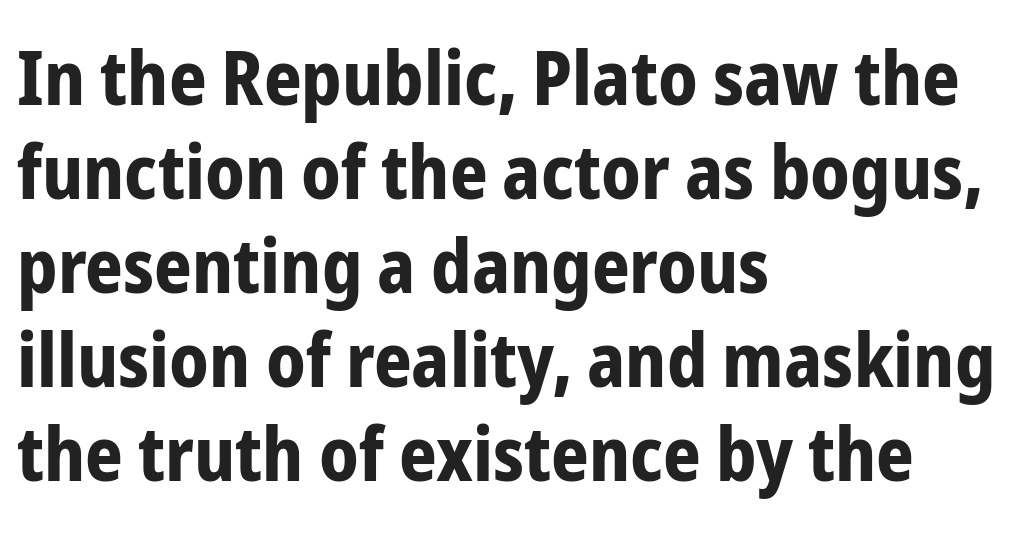
The rows are spaced the way most documents space them. A typesetter would call this proportional, since set widths differ per character. The glyphs have the mass of a bold cut. Leftover space on each line is placed entirely after the last word. The space beneath each line is pristine and unruled. The tracking reads as untouched default to a designer's eye.
